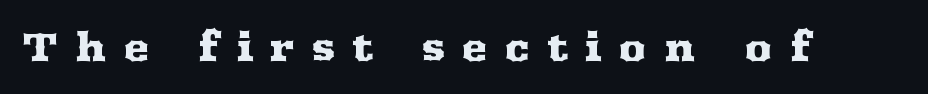
{"serif": "yes", "italic": "no", "width": "wide", "stroke_contrast": "medium", "x_height": "medium", "monospaced": "no", "underline": "no", "letter_spacing": "wide", "letter_spacing_em": 0.42, "glyph_px": 39}
